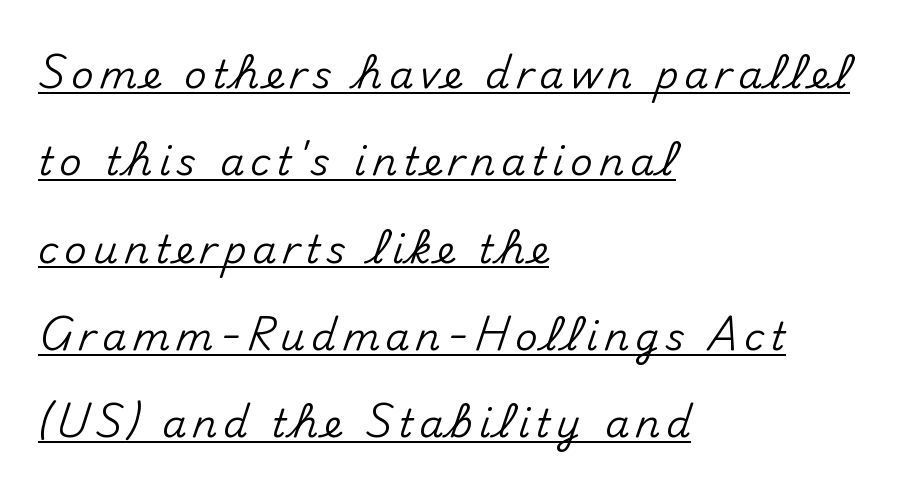
Q: Is the text italic (slanted)? A: Yes.
Q: Is the typeface a serif or a sans-serif typeface? A: Sans-serif.
Q: Is the text underlined? A: Yes.
Q: How is the paragraph aligned? A: Left-aligned.
Q: Is the spacing between lines tight, normal or loose? A: Loose.
Q: Width (condensed, normal, or wide)? A: Normal.
Q: Stroke contrast? A: Medium.
Q: x-height? A: Small.
Q: Monospaced? A: No.
